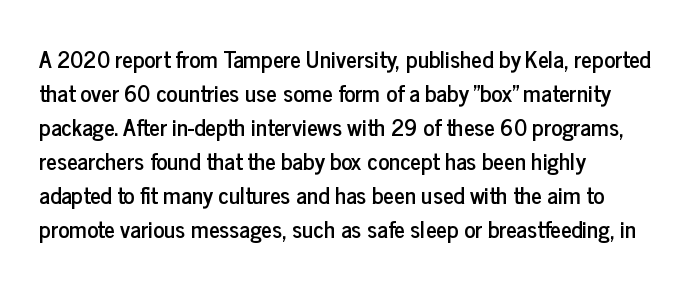
Clear beneath every line of the passage. Notice how descenders clear the ascenders below comfortably — that's standard leading. In terms of letterspacing, this is plain default setting. The lettering stays uniformly vertical, giving the passage a roman look. The lines in this sample share a left origin and differ only in where they stop.
